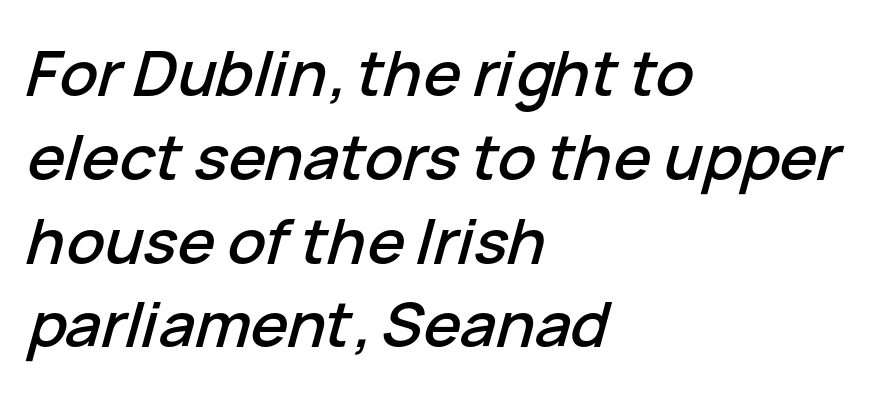
{"italic": "yes", "lean": "right", "slant_degrees": 15, "width": "normal", "stroke_contrast": "low", "x_height": "medium", "monospaced": "no", "underline": "no", "align": "left", "line_spacing": "normal", "line_spacing_ratio": 1.33, "letter_spacing": "normal", "letter_spacing_em": 0.0, "glyph_px": 63}
